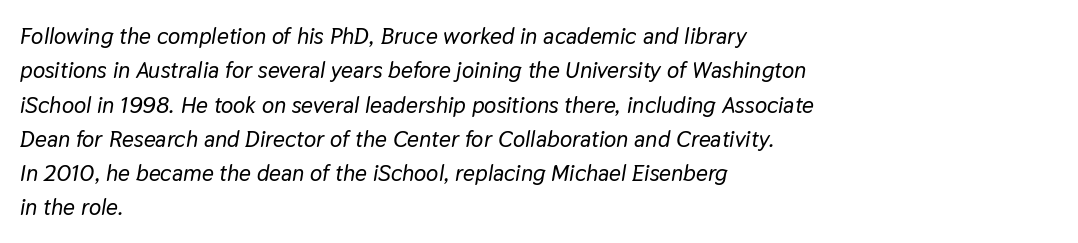
The image shows 23 px text type, italic (leaning right); set left-aligned, normal line spacing (1.49x), normal letter spacing, not underlined.
